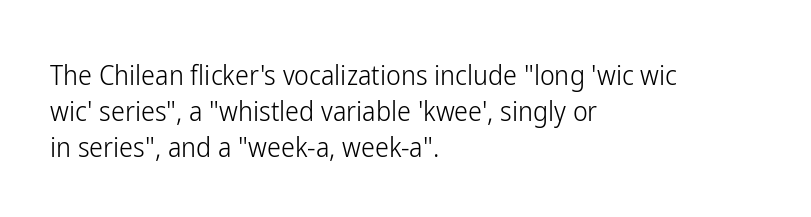
Q: Is the text bold? A: No.
Q: Is the text italic (slanted)? A: No, it is upright.
Q: Is the typeface a serif or a sans-serif typeface? A: Sans-serif.
Q: Is the text underlined? A: No.
Q: How is the paragraph aligned? A: Left-aligned.
Q: Is the spacing between letters normal or unusually wide? A: Normal.
Q: Is the spacing between lines tight, normal or loose? A: Normal.
Q: Width (condensed, normal, or wide)? A: Condensed.
Q: Stroke contrast? A: Low.
Q: x-height? A: Medium.
Q: Monospaced? A: No.
